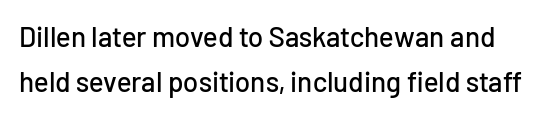
{"serif": "no", "italic": "no", "width": "normal", "stroke_contrast": "low", "x_height": "medium", "monospaced": "no", "underline": "no", "line_spacing": "normal", "line_spacing_ratio": 1.59, "letter_spacing": "normal", "letter_spacing_em": 0.0, "glyph_px": 28}
